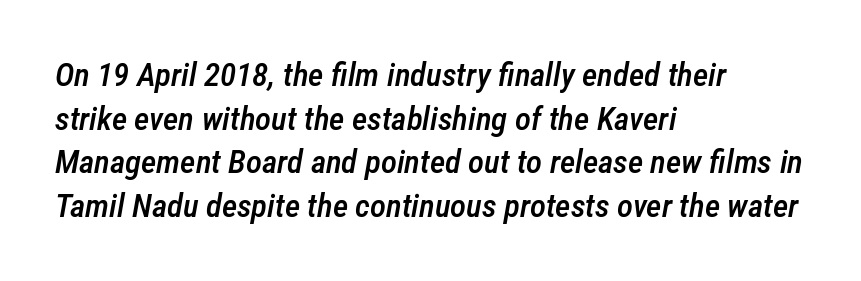
{"italic": "yes", "lean": "right", "slant_degrees": 12, "bold": "semi", "weight": "semibold", "width": "condensed", "stroke_contrast": "low", "x_height": "medium", "monospaced": "no", "underline": "no", "align": "left", "line_spacing": "normal", "line_spacing_ratio": 1.32, "letter_spacing": "normal", "letter_spacing_em": 0.0, "glyph_px": 33}
